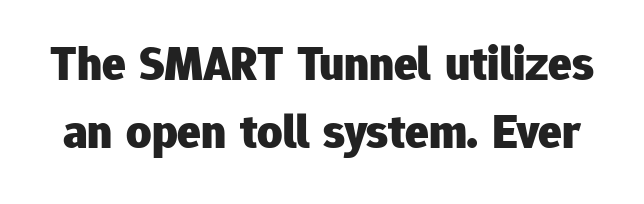
Q: Is the text bold? A: Yes.
Q: Is the text italic (slanted)? A: No, it is upright.
Q: Is the typeface a serif or a sans-serif typeface? A: Sans-serif.
Q: Is the text underlined? A: No.
Q: Is the spacing between letters normal or unusually wide? A: Normal.
Q: Is the spacing between lines tight, normal or loose? A: Normal.
Q: Width (condensed, normal, or wide)? A: Normal.
Q: Stroke contrast? A: Low.
Q: x-height? A: Medium.
Q: Monospaced? A: No.
